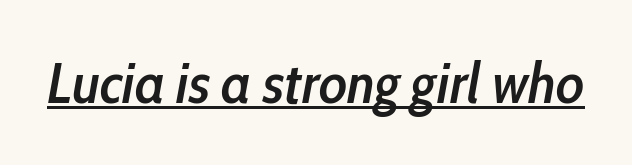
Q: Is the text bold? A: Semi-bold.
Q: Is the text italic (slanted)? A: Yes, it leans right by about 10 degrees.
Q: Is the text underlined? A: Yes.
Q: Is the spacing between letters normal or unusually wide? A: Normal.
Q: Width (condensed, normal, or wide)? A: Condensed.
Q: Stroke contrast? A: Low.
Q: x-height? A: Medium.
Q: Monospaced? A: No.
